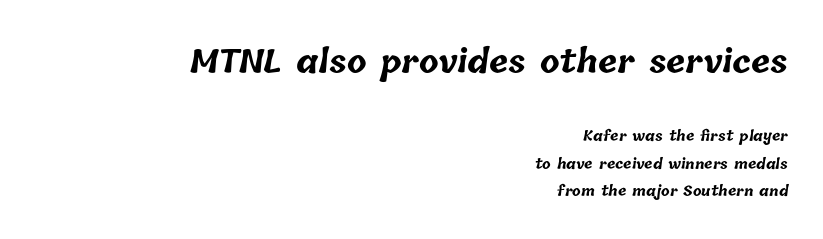
The image shows 32 px bold type; set right-aligned, loose line spacing (1.98x), normal letter spacing, not underlined; the first (top) block is 2.29x larger; low stroke contrast and a medium x-height.
